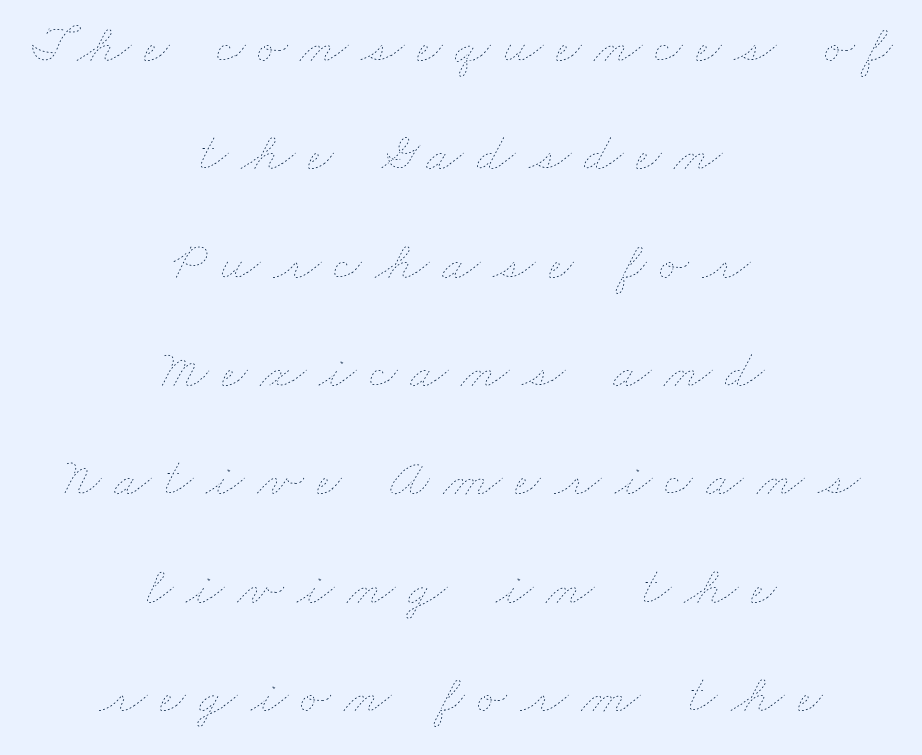
The image shows 55 px thin, wide type; set centered, loose line spacing (1.97x), unusually wide letter spacing (+0.24 em), not underlined; low stroke contrast and a small x-height.
